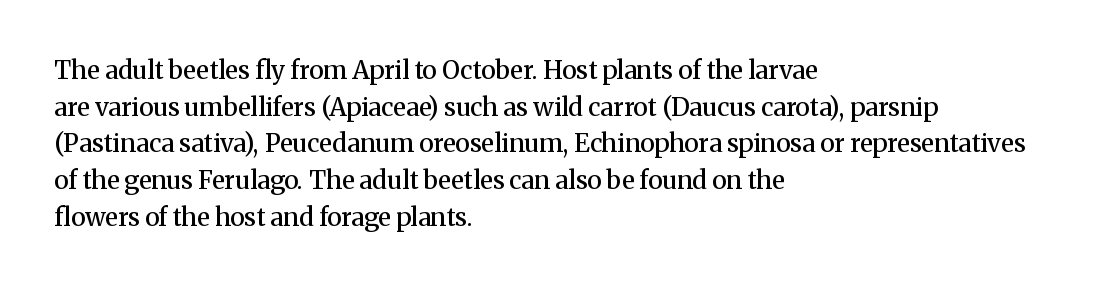
{"italic": "no", "bold": "semi", "underline": "no", "align": "left", "line_spacing": "normal", "line_spacing_ratio": 1.47, "letter_spacing": "normal", "letter_spacing_em": 0.0, "glyph_px": 25}
